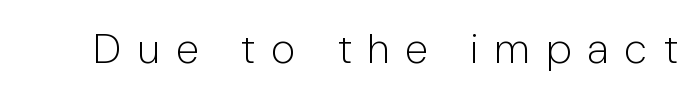
{"serif": "no", "italic": "no", "bold": "no", "weight": "light", "width": "condensed", "stroke_contrast": "low", "x_height": "medium", "monospaced": "no", "underline": "no", "letter_spacing": "wide", "letter_spacing_em": 0.41, "glyph_px": 42}
